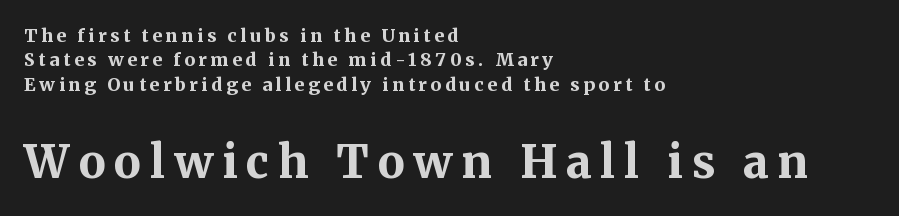
Q: Is the text bold? A: Yes.
Q: Is the text italic (slanted)? A: No, it is upright.
Q: Is the typeface a serif or a sans-serif typeface? A: Serif.
Q: Is the text underlined? A: No.
Q: How is the paragraph aligned? A: Left-aligned.
Q: Is the spacing between letters normal or unusually wide? A: Unusually wide.
Q: Is the spacing between lines tight, normal or loose? A: Normal.
Q: Which block of text is set in a larger size, the first (top) or the second (bottom)? A: The second (bottom) one.
Q: Width (condensed, normal, or wide)? A: Normal.
Q: Stroke contrast? A: Medium.
Q: x-height? A: Medium.
Q: Monospaced? A: No.
